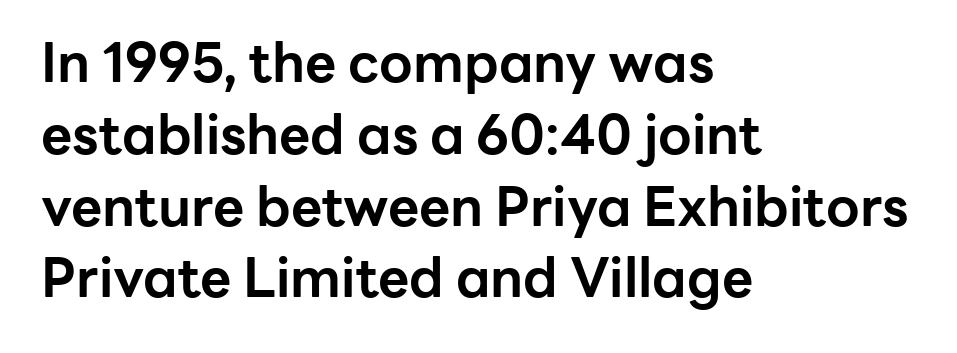
Q: Is the text bold? A: Yes.
Q: Is the text italic (slanted)? A: No, it is upright.
Q: Is the typeface a serif or a sans-serif typeface? A: Sans-serif.
Q: Is the text underlined? A: No.
Q: How is the paragraph aligned? A: Left-aligned.
Q: Is the spacing between letters normal or unusually wide? A: Normal.
Q: Is the spacing between lines tight, normal or loose? A: Normal.
Q: Width (condensed, normal, or wide)? A: Normal.
Q: Stroke contrast? A: Low.
Q: x-height? A: Medium.
Q: Monospaced? A: No.
